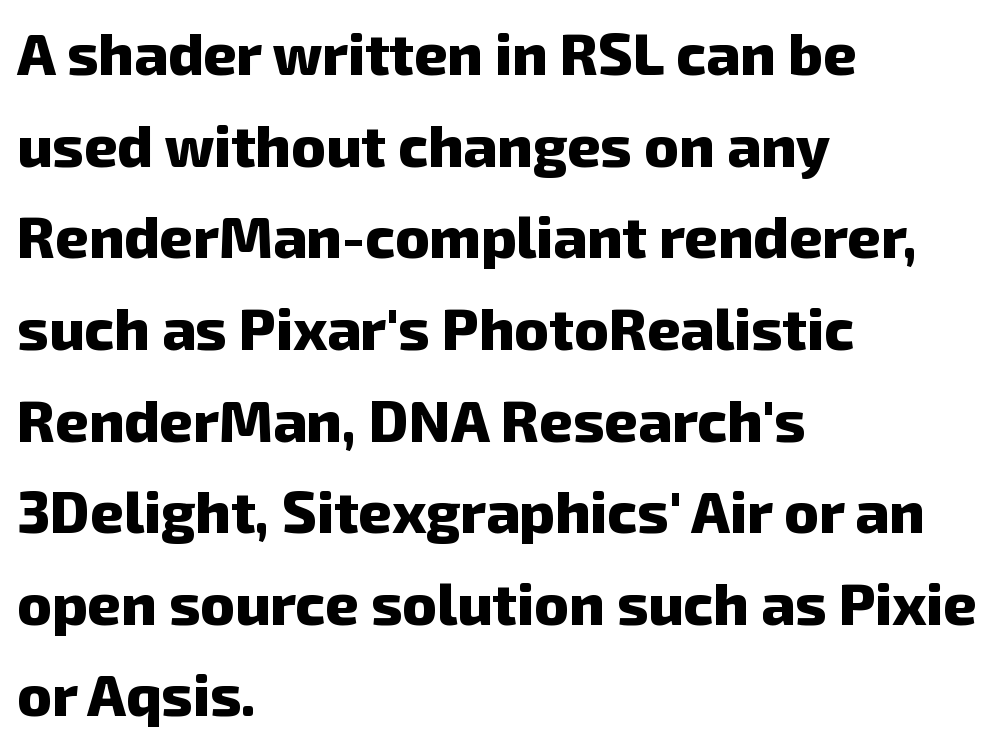
Q: Is the text bold? A: Yes.
Q: Is the typeface a serif or a sans-serif typeface? A: Sans-serif.
Q: Is the text underlined? A: No.
Q: How is the paragraph aligned? A: Left-aligned.
Q: Is the spacing between letters normal or unusually wide? A: Normal.
Q: Is the spacing between lines tight, normal or loose? A: Normal.
Q: Width (condensed, normal, or wide)? A: Normal.
Q: Stroke contrast? A: Low.
Q: x-height? A: Medium.
Q: Monospaced? A: No.
